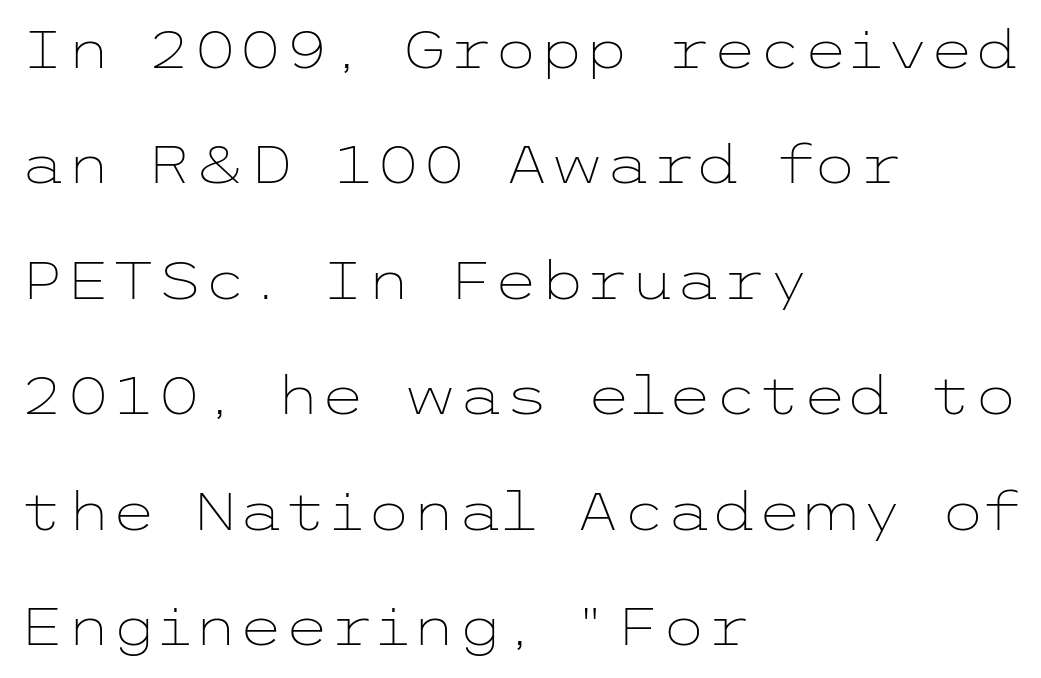
Q: Is the text bold? A: No.
Q: Is the text italic (slanted)? A: No, it is upright.
Q: Is the typeface a serif or a sans-serif typeface? A: Sans-serif.
Q: Is the text underlined? A: No.
Q: How is the paragraph aligned? A: Left-aligned.
Q: Is the spacing between letters normal or unusually wide? A: Normal.
Q: Is the spacing between lines tight, normal or loose? A: Loose.
Q: Width (condensed, normal, or wide)? A: Wide.
Q: Stroke contrast? A: Low.
Q: x-height? A: Medium.
